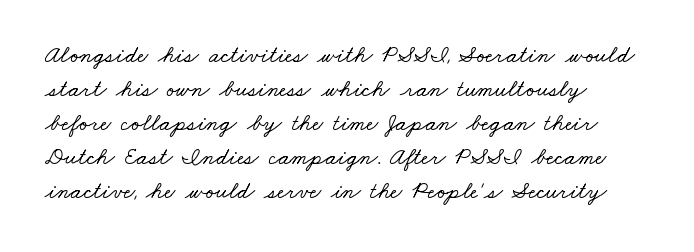
Q: Is the text underlined? A: No.
Q: How is the paragraph aligned? A: Left-aligned.
Q: Is the spacing between letters normal or unusually wide? A: Normal.
Q: Is the spacing between lines tight, normal or loose? A: Normal.
